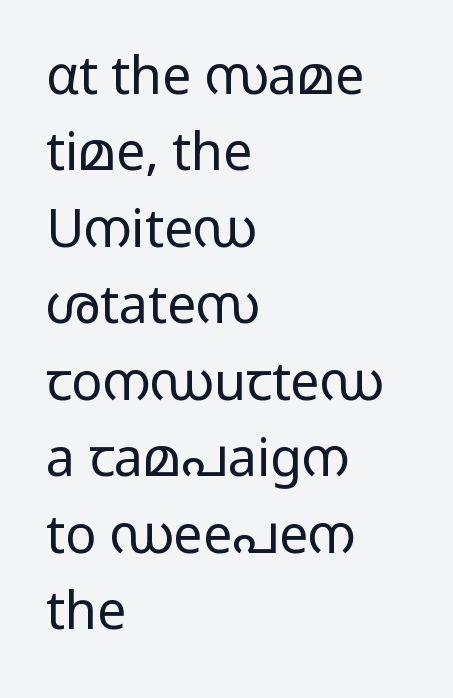
The image shows 52 px light, wide sans-serif type, upright; set left-aligned, normal line spacing (1.47x), normal letter spacing, not underlined; low stroke contrast and a medium x-height.
